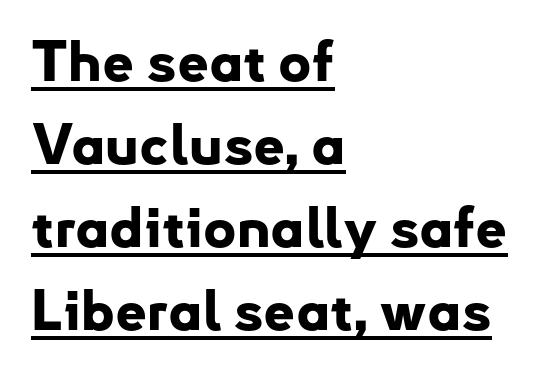
The image shows 56 px bold sans-serif type, upright; set left-aligned, normal line spacing (1.48x), normal letter spacing, underlined; low stroke contrast and a small x-height.
